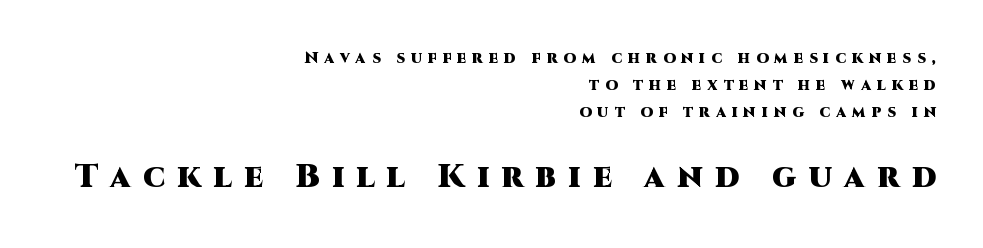
{"serif": "no", "italic": "no", "bold": "yes", "weight": "heavy", "width": "normal", "stroke_contrast": "high", "x_height": "large", "monospaced": "no", "underline": "no", "align": "right", "line_spacing": "normal", "line_spacing_ratio": 1.68, "letter_spacing": "wide", "letter_spacing_em": 0.37, "larger_block": "second", "size_ratio": 2.06, "glyph_px": 33}
